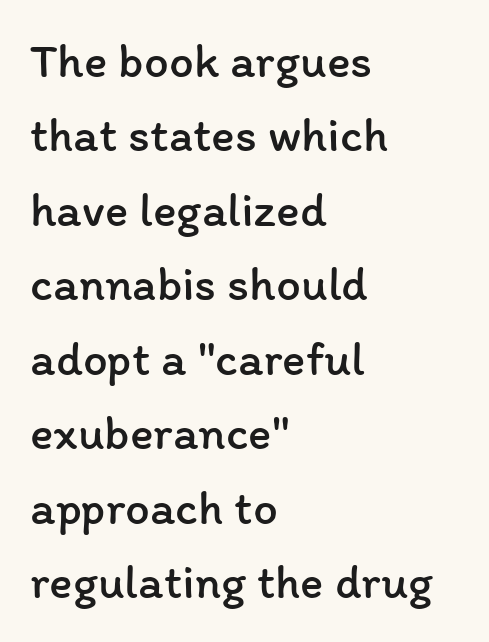
{"italic": "no", "bold": "no", "weight": "regular", "width": "normal", "stroke_contrast": "low", "x_height": "medium", "monospaced": "no", "underline": "no", "align": "left", "line_spacing": "normal", "line_spacing_ratio": 1.52, "letter_spacing": "normal", "letter_spacing_em": 0.0, "glyph_px": 49}
